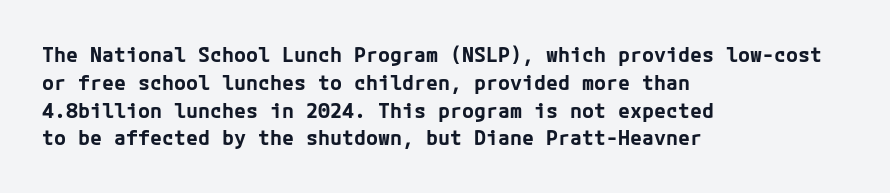
Is there any slant? The stems are plumb. Notice how thick the strokes are: this is what a full bold looks like. The vertical gap from one line to the next is medium. Leftover space on each line is placed entirely after the last word. The zone under the glyphs is completely vacant.
